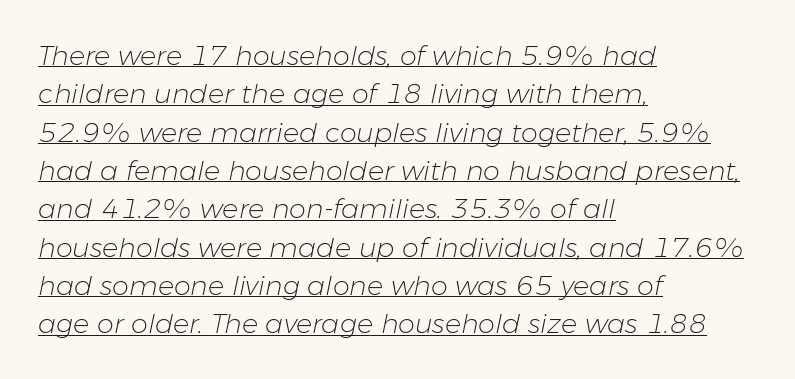
The image shows 27 px text type, italic (leaning right); set left-aligned, normal line spacing (1.42x), normal letter spacing, underlined.
